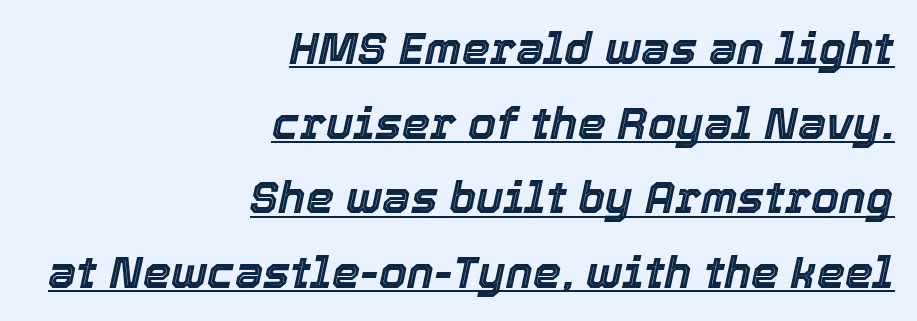
The image shows 45 px text type, italic (leaning right); set right-aligned, normal line spacing (1.66x), normal letter spacing, underlined; a medium x-height.
